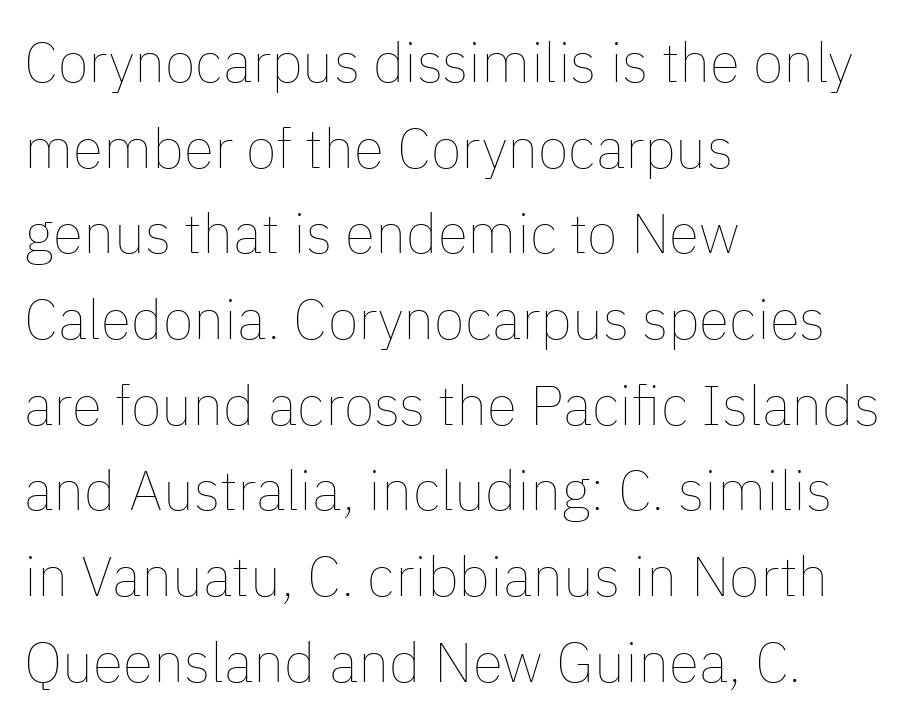
Q: Is the text bold? A: No.
Q: Is the text italic (slanted)? A: No, it is upright.
Q: Is the text underlined? A: No.
Q: How is the paragraph aligned? A: Left-aligned.
Q: Is the spacing between letters normal or unusually wide? A: Normal.
Q: Is the spacing between lines tight, normal or loose? A: Normal.
Q: Width (condensed, normal, or wide)? A: Normal.
Q: Stroke contrast? A: Low.
Q: x-height? A: Medium.
Q: Monospaced? A: No.
